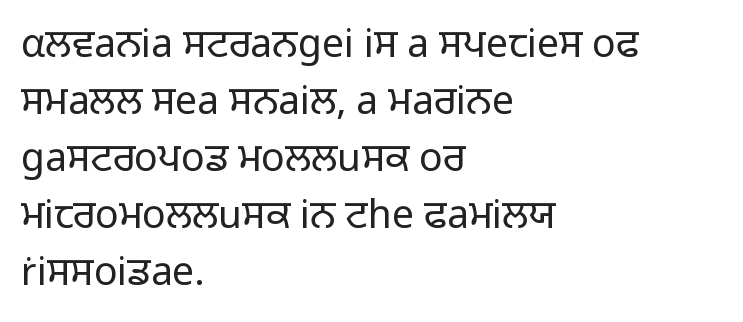
{"serif": "no", "italic": "no", "bold": "no", "weight": "light", "width": "normal", "stroke_contrast": "low", "x_height": "medium", "monospaced": "no", "underline": "no", "align": "left", "line_spacing": "normal", "line_spacing_ratio": 1.46, "letter_spacing": "normal", "letter_spacing_em": 0.0, "glyph_px": 39}
